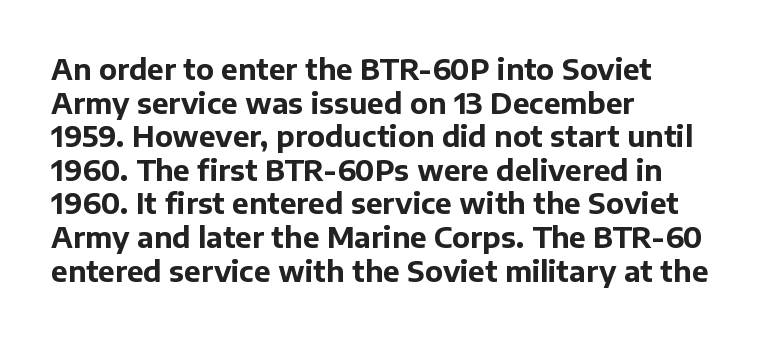
{"serif": "no", "italic": "no", "bold": "yes", "weight": "bold", "width": "normal", "stroke_contrast": "low", "x_height": "medium", "monospaced": "no", "underline": "no", "align": "left", "line_spacing_ratio": 1.2, "letter_spacing": "normal", "letter_spacing_em": 0.0, "glyph_px": 28}
